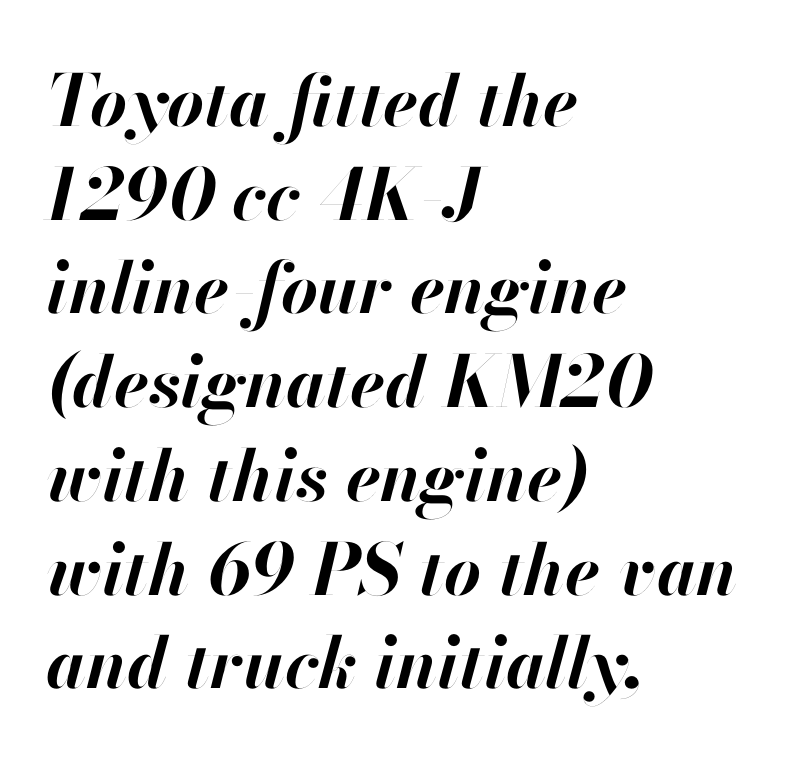
Q: Is the text bold? A: Yes.
Q: Is the text italic (slanted)? A: Yes, it leans right by about 13 degrees.
Q: Is the text underlined? A: No.
Q: How is the paragraph aligned? A: Left-aligned.
Q: Is the spacing between letters normal or unusually wide? A: Normal.
Q: Is the spacing between lines tight, normal or loose? A: Normal.
Q: Width (condensed, normal, or wide)? A: Normal.
Q: Stroke contrast? A: High.
Q: x-height? A: Small.
Q: Monospaced? A: No.
